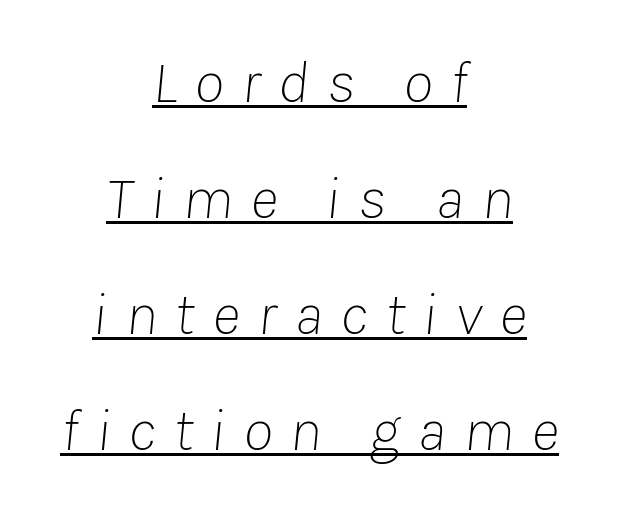
{"italic": "yes", "lean": "right", "slant_degrees": 8, "bold": "no", "weight": "thin", "width": "normal", "stroke_contrast": "low", "x_height": "medium", "monospaced": "no", "underline": "yes", "align": "center", "line_spacing": "loose", "line_spacing_ratio": 1.9, "letter_spacing": "wide", "letter_spacing_em": 0.29, "glyph_px": 61}
